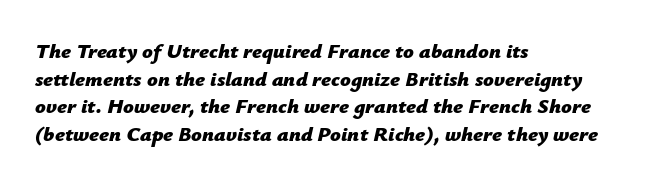
The image shows 21 px bold type, italic (leaning right); set left-aligned, normal line spacing (1.32x), normal letter spacing, not underlined.
